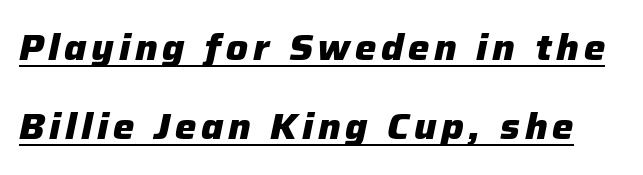
Q: Is the text bold? A: Yes.
Q: Is the text italic (slanted)? A: Yes, it leans right by about 12 degrees.
Q: Is the text underlined? A: Yes.
Q: Is the spacing between lines tight, normal or loose? A: Loose.
Q: Width (condensed, normal, or wide)? A: Normal.
Q: Stroke contrast? A: Low.
Q: x-height? A: Medium.
Q: Monospaced? A: No.
